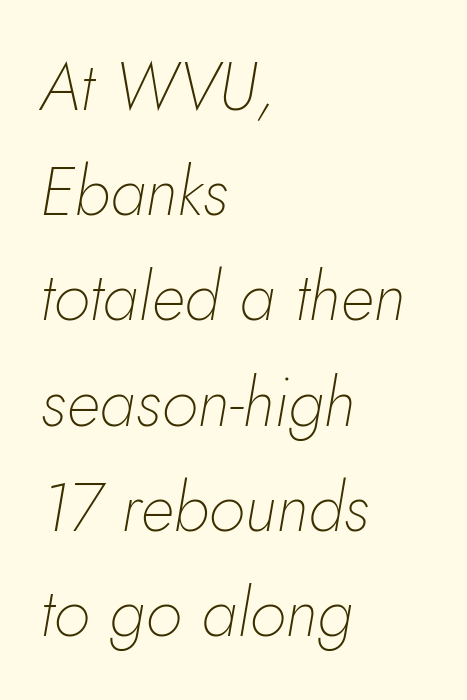
Q: Is the text bold? A: No.
Q: Is the text italic (slanted)? A: Yes, it leans right by about 10 degrees.
Q: Is the text underlined? A: No.
Q: How is the paragraph aligned? A: Left-aligned.
Q: Is the spacing between letters normal or unusually wide? A: Normal.
Q: Is the spacing between lines tight, normal or loose? A: Normal.
Q: Width (condensed, normal, or wide)? A: Normal.
Q: Stroke contrast? A: Low.
Q: x-height? A: Small.
Q: Monospaced? A: No.
